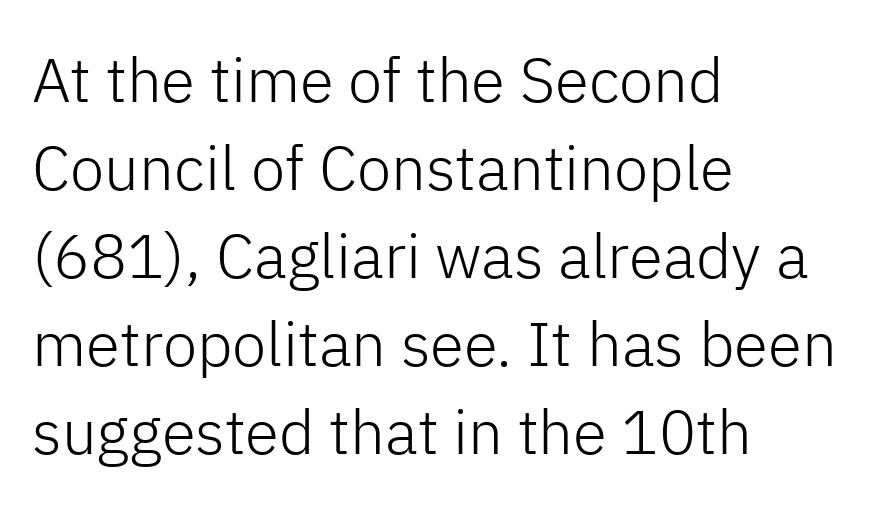
Q: Is the text bold? A: No.
Q: Is the text italic (slanted)? A: No, it is upright.
Q: Is the typeface a serif or a sans-serif typeface? A: Sans-serif.
Q: Is the text underlined? A: No.
Q: How is the paragraph aligned? A: Left-aligned.
Q: Is the spacing between letters normal or unusually wide? A: Normal.
Q: Is the spacing between lines tight, normal or loose? A: Normal.
Q: Width (condensed, normal, or wide)? A: Normal.
Q: Stroke contrast? A: Low.
Q: x-height? A: Medium.
Q: Monospaced? A: No.
